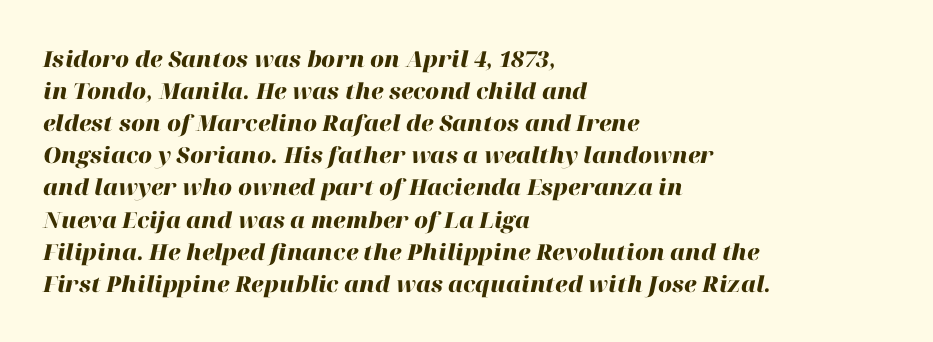
Q: Is the text bold? A: Yes.
Q: Is the text italic (slanted)? A: Yes, it leans right by about 12 degrees.
Q: Is the text underlined? A: No.
Q: How is the paragraph aligned? A: Left-aligned.
Q: Is the spacing between letters normal or unusually wide? A: Normal.
Q: Is the spacing between lines tight, normal or loose? A: Normal.
